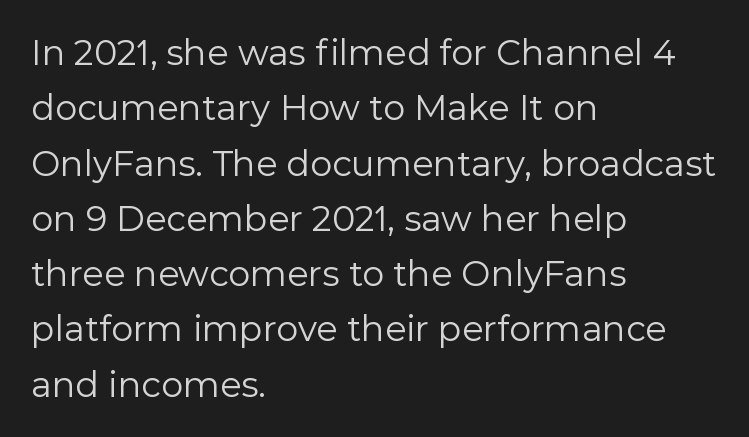
{"serif": "no", "italic": "no", "bold": "no", "weight": "regular", "width": "normal", "x_height": "medium", "monospaced": "no", "underline": "no", "align": "left", "line_spacing": "normal", "line_spacing_ratio": 1.58, "letter_spacing": "normal", "letter_spacing_em": 0.0, "glyph_px": 35}
